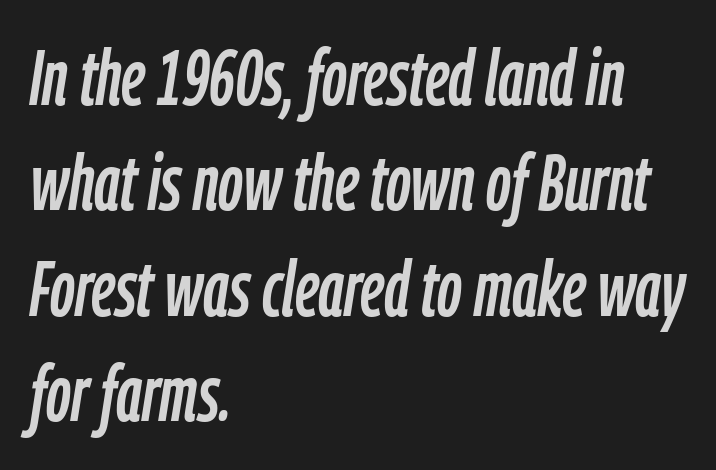
Q: Is the text italic (slanted)? A: Yes, it leans right by about 9 degrees.
Q: Is the text underlined? A: No.
Q: How is the paragraph aligned? A: Left-aligned.
Q: Is the spacing between letters normal or unusually wide? A: Normal.
Q: Is the spacing between lines tight, normal or loose? A: Normal.
Q: Width (condensed, normal, or wide)? A: Condensed.
Q: Stroke contrast? A: Low.
Q: x-height? A: Medium.
Q: Monospaced? A: No.
